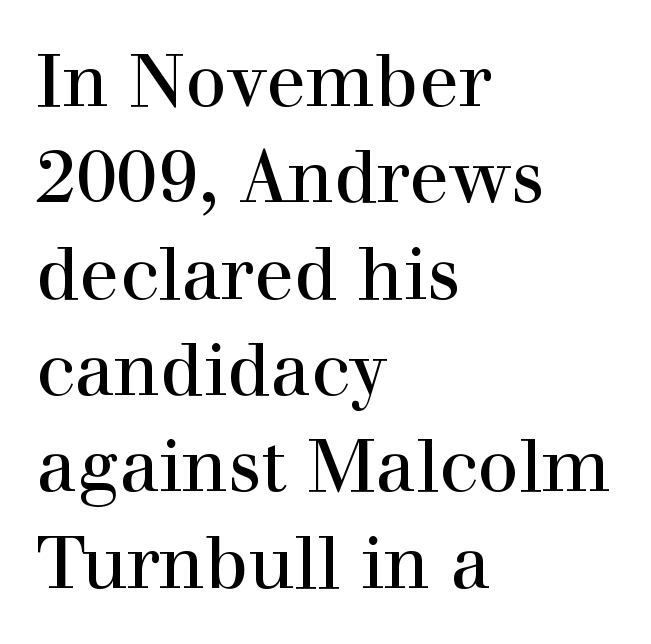
Q: Is the text bold? A: No.
Q: Is the text italic (slanted)? A: No, it is upright.
Q: Is the typeface a serif or a sans-serif typeface? A: Serif.
Q: Is the text underlined? A: No.
Q: How is the paragraph aligned? A: Left-aligned.
Q: Is the spacing between letters normal or unusually wide? A: Normal.
Q: Is the spacing between lines tight, normal or loose? A: Normal.
Q: Width (condensed, normal, or wide)? A: Normal.
Q: Stroke contrast? A: High.
Q: x-height? A: Medium.
Q: Monospaced? A: No.
